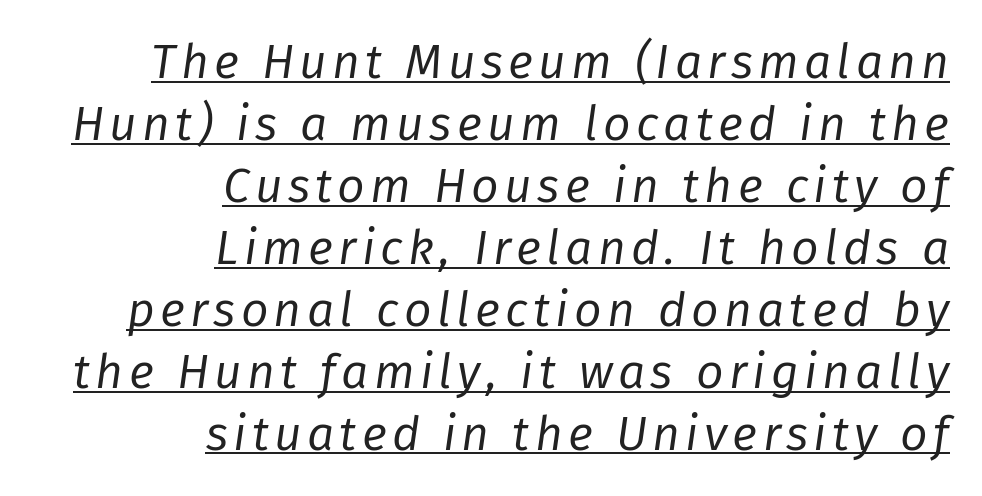
Q: Is the text bold? A: No.
Q: Is the text italic (slanted)? A: Yes, it leans right by about 8 degrees.
Q: Is the text underlined? A: Yes.
Q: How is the paragraph aligned? A: Right-aligned.
Q: Is the spacing between lines tight, normal or loose? A: Normal.
Q: Width (condensed, normal, or wide)? A: Normal.
Q: Stroke contrast? A: Low.
Q: x-height? A: Medium.
Q: Monospaced? A: No.
